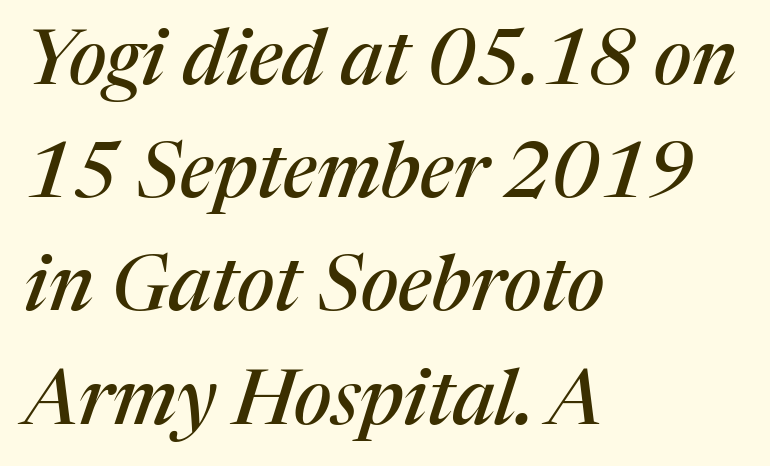
{"serif": "yes", "italic": "yes", "lean": "right", "slant_degrees": 17, "width": "normal", "stroke_contrast": "medium", "x_height": "medium", "monospaced": "no", "underline": "no", "align": "left", "line_spacing": "normal", "line_spacing_ratio": 1.47, "letter_spacing": "normal", "letter_spacing_em": 0.0, "glyph_px": 77}
